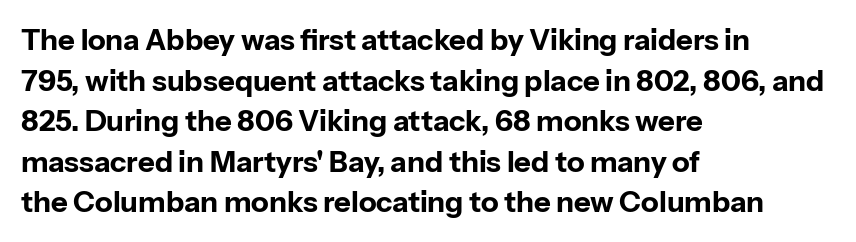
Just letters on the line, the space beneath them empty. Baseline-to-baseline distance is the conventional proportion of letter height. Typesetter's note: full bold, strokes at maximum text heaviness. Layout note: lines flush left. These lines are rendered in a variable-pitch font.
